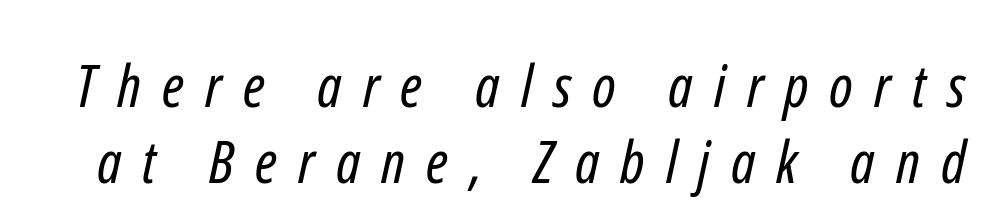
Q: Is the text bold? A: No.
Q: Is the typeface a serif or a sans-serif typeface? A: Sans-serif.
Q: Is the text underlined? A: No.
Q: Is the spacing between letters normal or unusually wide? A: Unusually wide.
Q: Is the spacing between lines tight, normal or loose? A: Normal.
Q: Width (condensed, normal, or wide)? A: Condensed.
Q: Stroke contrast? A: Low.
Q: x-height? A: Medium.
Q: Monospaced? A: No.
